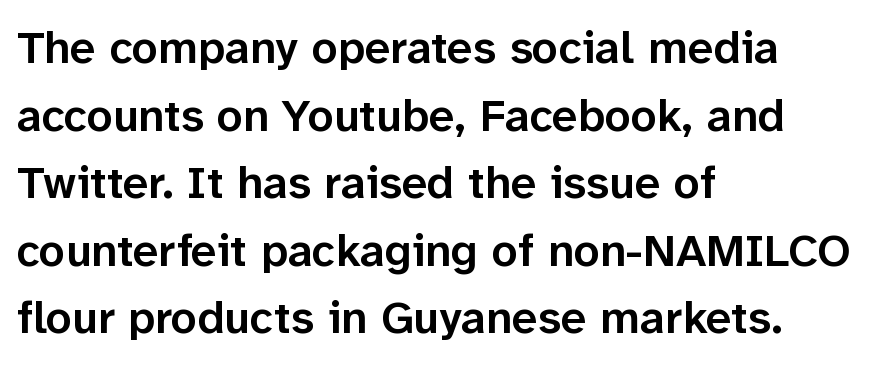
Q: Is the text bold? A: Semi-bold.
Q: Is the text italic (slanted)? A: No, it is upright.
Q: Is the typeface a serif or a sans-serif typeface? A: Sans-serif.
Q: Is the text underlined? A: No.
Q: How is the paragraph aligned? A: Left-aligned.
Q: Is the spacing between letters normal or unusually wide? A: Normal.
Q: Is the spacing between lines tight, normal or loose? A: Normal.
Q: Width (condensed, normal, or wide)? A: Normal.
Q: Stroke contrast? A: Low.
Q: x-height? A: Medium.
Q: Monospaced? A: No.
